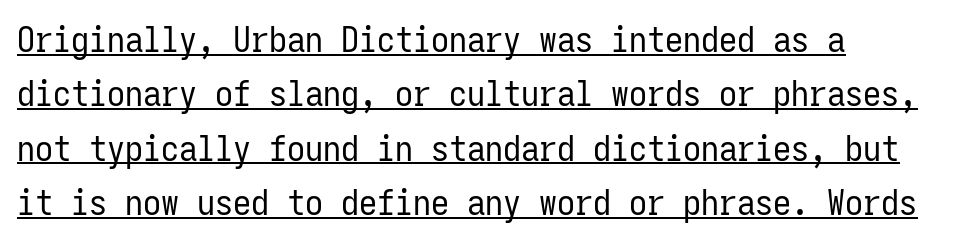
Q: Is the text bold? A: No.
Q: Is the text italic (slanted)? A: No, it is upright.
Q: Is the typeface a serif or a sans-serif typeface? A: Sans-serif.
Q: Is the text underlined? A: Yes.
Q: How is the paragraph aligned? A: Left-aligned.
Q: Is the spacing between letters normal or unusually wide? A: Normal.
Q: Is the spacing between lines tight, normal or loose? A: Normal.
Q: Width (condensed, normal, or wide)? A: Condensed.
Q: Stroke contrast? A: Low.
Q: x-height? A: Medium.
Q: Monospaced? A: Yes.
